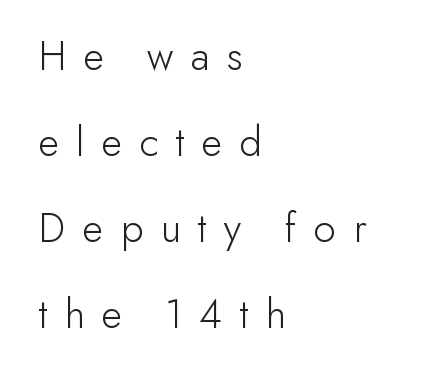
Q: Is the text bold? A: No.
Q: Is the text italic (slanted)? A: No, it is upright.
Q: Is the typeface a serif or a sans-serif typeface? A: Sans-serif.
Q: Is the text underlined? A: No.
Q: How is the paragraph aligned? A: Left-aligned.
Q: Is the spacing between letters normal or unusually wide? A: Unusually wide.
Q: Is the spacing between lines tight, normal or loose? A: Loose.
Q: Width (condensed, normal, or wide)? A: Normal.
Q: Stroke contrast? A: Low.
Q: x-height? A: Small.
Q: Monospaced? A: No.
